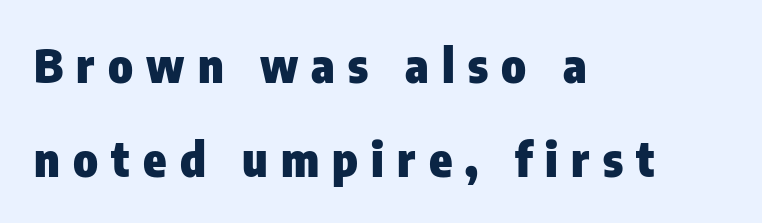
{"serif": "no", "italic": "no", "bold": "yes", "weight": "heavy", "width": "condensed", "stroke_contrast": "low", "x_height": "medium", "monospaced": "no", "underline": "no", "align": "left", "line_spacing": "loose", "line_spacing_ratio": 2.01, "letter_spacing": "wide", "letter_spacing_em": 0.28, "glyph_px": 47}
